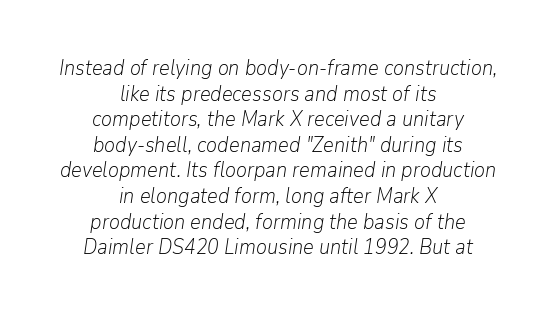
Does the copy run flush right? No — it is centered line by line. Designer's note — italics engaged. The letters look calm and open, with moderate or lighter stems. No word sits above an underline. Glyph-to-glyph distance matches everyday printed text.
